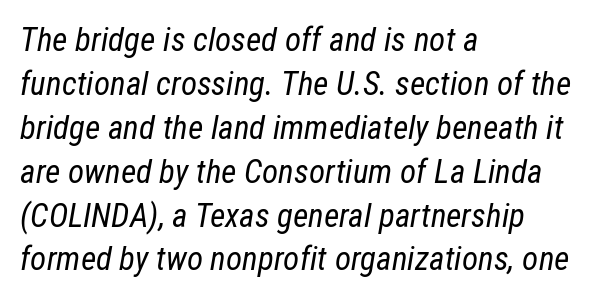
Q: Is the text bold? A: No.
Q: Is the text italic (slanted)? A: Yes, it leans right by about 12 degrees.
Q: Is the text underlined? A: No.
Q: How is the paragraph aligned? A: Left-aligned.
Q: Is the spacing between letters normal or unusually wide? A: Normal.
Q: Is the spacing between lines tight, normal or loose? A: Normal.
Q: Width (condensed, normal, or wide)? A: Condensed.
Q: Stroke contrast? A: Low.
Q: x-height? A: Medium.
Q: Monospaced? A: No.
